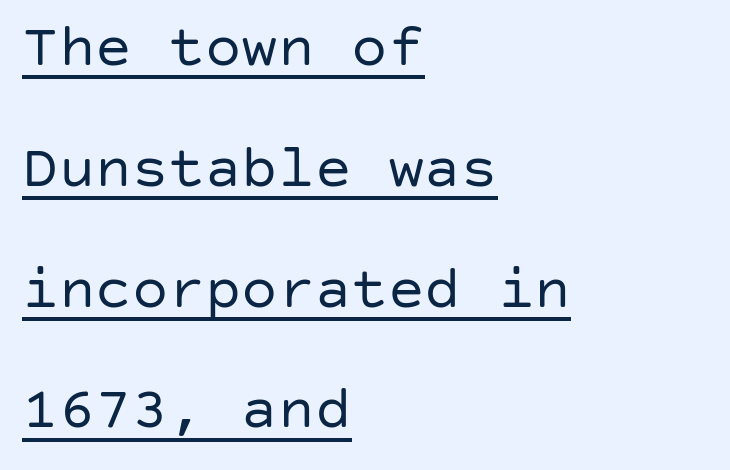
The image shows 61 px regular-weight sans-serif type, upright; set left-aligned, loose line spacing (1.98x), normal letter spacing, underlined; low stroke contrast and a large x-height.
